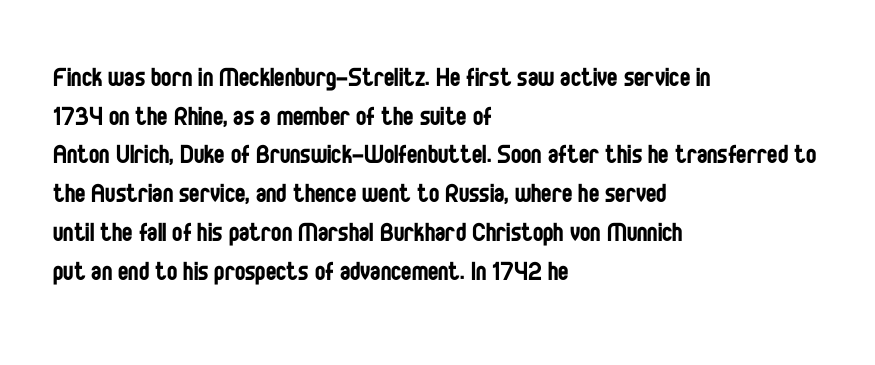
{"serif": "no", "italic": "no", "bold": "no", "weight": "regular", "width": "condensed", "stroke_contrast": "low", "x_height": "large", "monospaced": "no", "underline": "no", "align": "left", "line_spacing": "normal", "line_spacing_ratio": 1.25, "letter_spacing": "normal", "letter_spacing_em": 0.0, "glyph_px": 31}
